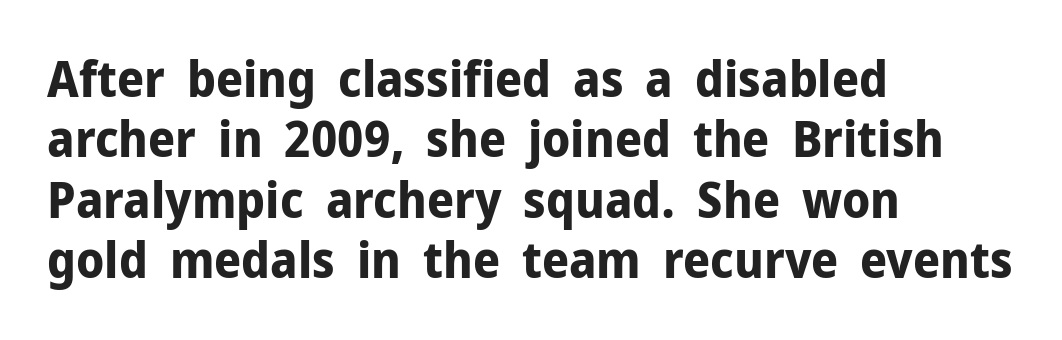
{"serif": "no", "italic": "no", "bold": "yes", "weight": "bold", "width": "normal", "stroke_contrast": "low", "x_height": "medium", "monospaced": "no", "underline": "no", "align": "left", "line_spacing_ratio": 1.23, "letter_spacing": "normal", "letter_spacing_em": 0.0, "glyph_px": 49}
